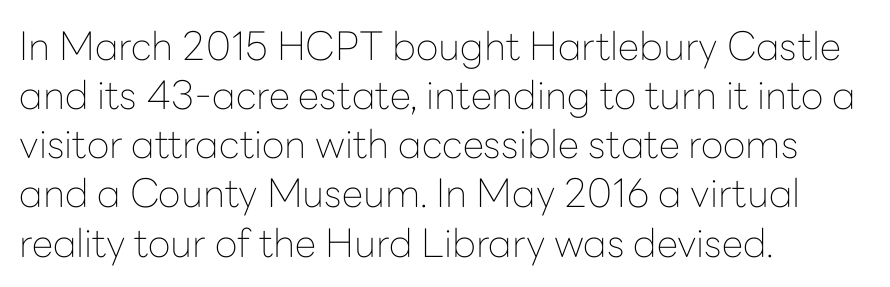
Observe the absence of serifs on each vertical stroke in this sample. Leftover space on each line is placed entirely after the last word. Here the glyphs are tracked normally, forming tight word shapes. Stems here are at most as thick as an everyday book face. Upright lettering throughout.
